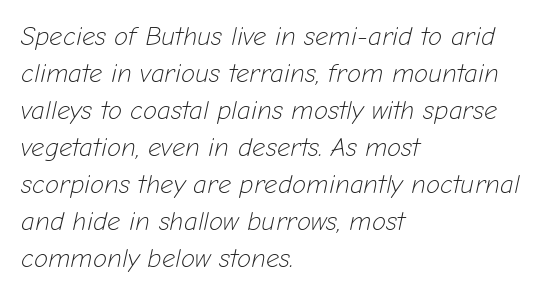
The image shows 26 px text type, italic (leaning right); set left-aligned, normal line spacing (1.42x), normal letter spacing, not underlined.
